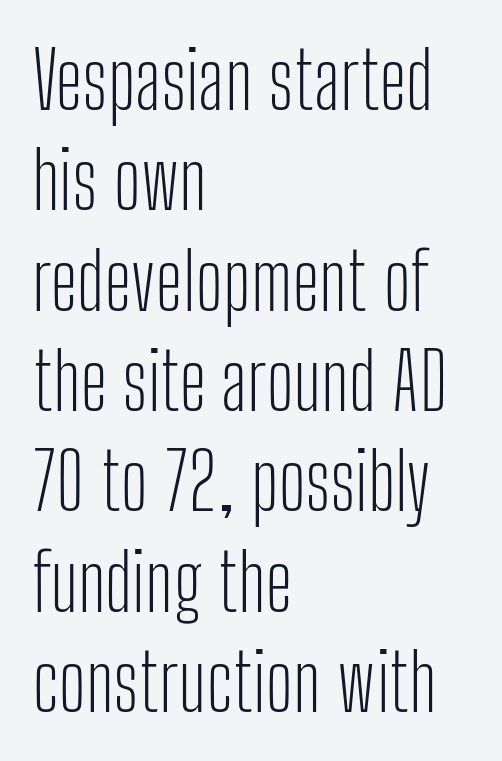
Rendered with straight, roman letterforms. The words here are not underlined. Do the characters align in a grid? No, the font is proportional. No heavy texture on the line: the type isn't bold. Visually the block forms a straight wall on the left and a jagged coastline on the right.
